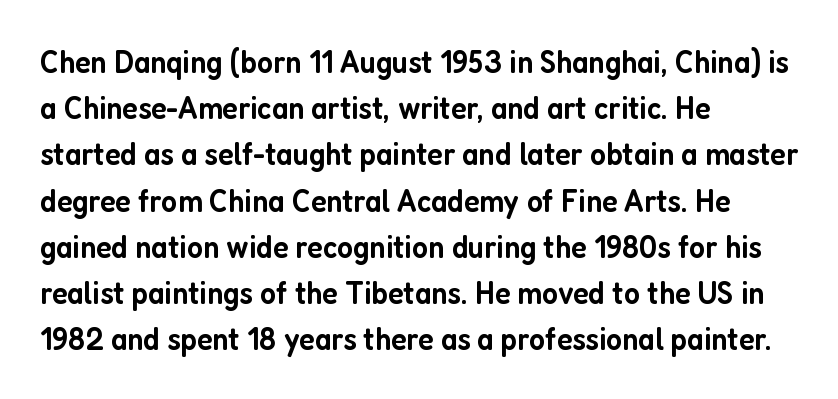
{"serif": "no", "italic": "no", "bold": "semi", "weight": "semibold", "width": "condensed", "stroke_contrast": "low", "x_height": "medium", "monospaced": "no", "underline": "no", "align": "left", "line_spacing": "normal", "line_spacing_ratio": 1.4, "letter_spacing": "normal", "letter_spacing_em": 0.0, "glyph_px": 33}
